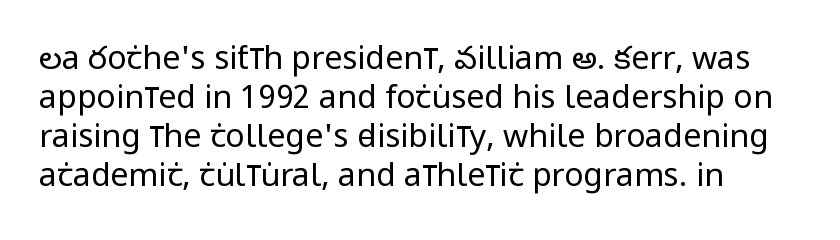
The image shows 32 px regular-weight, condensed sans-serif type, upright; set left-aligned, line spacing 1.22x, normal letter spacing, not underlined; low stroke contrast and a large x-height.
